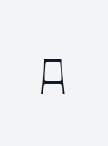
The image shows 49 px thin type, upright; set not underlined; low stroke contrast and a medium x-height.
